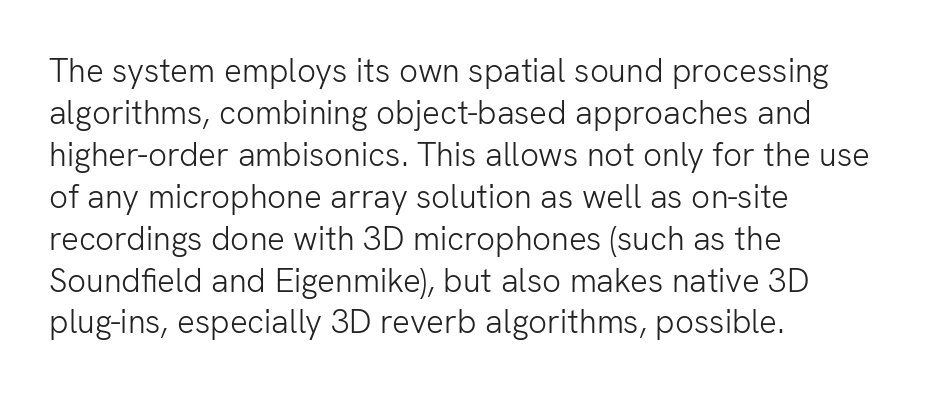
Q: Is the text bold? A: No.
Q: Is the text italic (slanted)? A: No, it is upright.
Q: Is the typeface a serif or a sans-serif typeface? A: Sans-serif.
Q: Is the text underlined? A: No.
Q: How is the paragraph aligned? A: Left-aligned.
Q: Is the spacing between letters normal or unusually wide? A: Normal.
Q: Is the spacing between lines tight, normal or loose? A: Normal.
Q: Width (condensed, normal, or wide)? A: Normal.
Q: Stroke contrast? A: Low.
Q: x-height? A: Medium.
Q: Monospaced? A: No.
